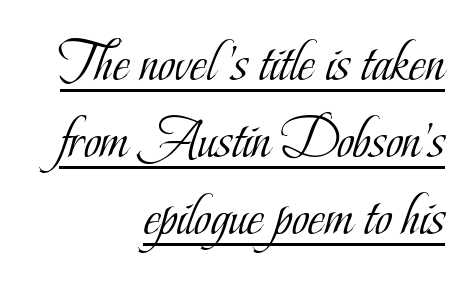
The image shows 58 px light, condensed serif type; set right-aligned, normal line spacing (1.33x), normal letter spacing, underlined; low stroke contrast and a small x-height.
